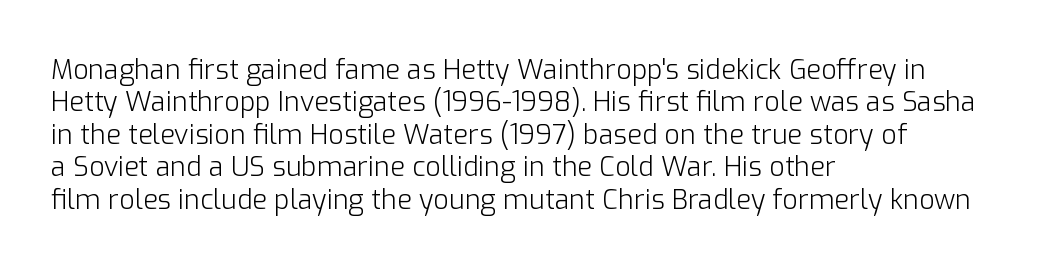
Q: Is the text bold? A: No.
Q: Is the text italic (slanted)? A: No, it is upright.
Q: Is the text underlined? A: No.
Q: How is the paragraph aligned? A: Left-aligned.
Q: Is the spacing between letters normal or unusually wide? A: Normal.
